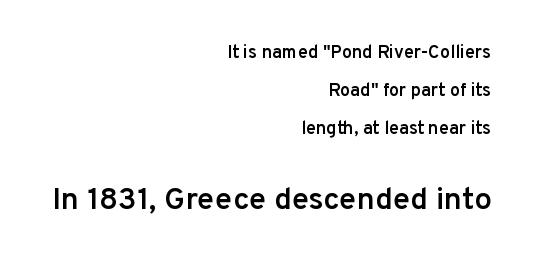
The image shows 31 px semibold sans-serif type, upright; set right-aligned, loose line spacing (2.11x), normal letter spacing, not underlined; the second (bottom) block is 1.72x larger; low stroke contrast and a medium x-height.
